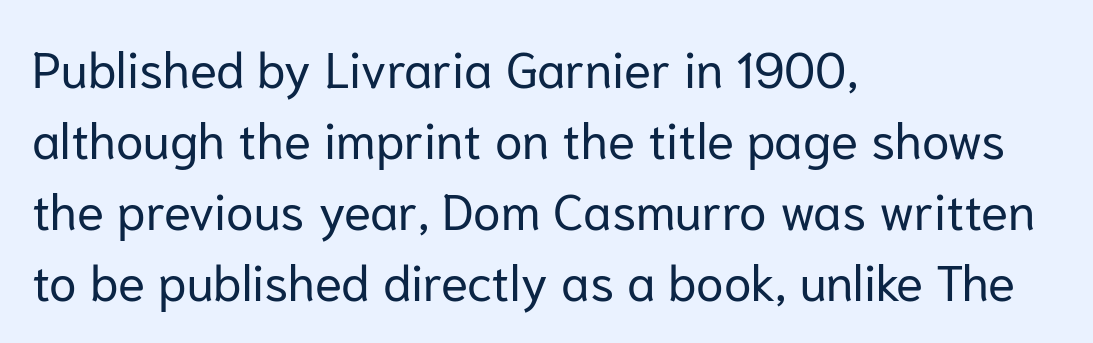
The image shows 50 px regular-weight sans-serif type, upright; set left-aligned, normal line spacing (1.42x), normal letter spacing, not underlined; low stroke contrast and a medium x-height.
